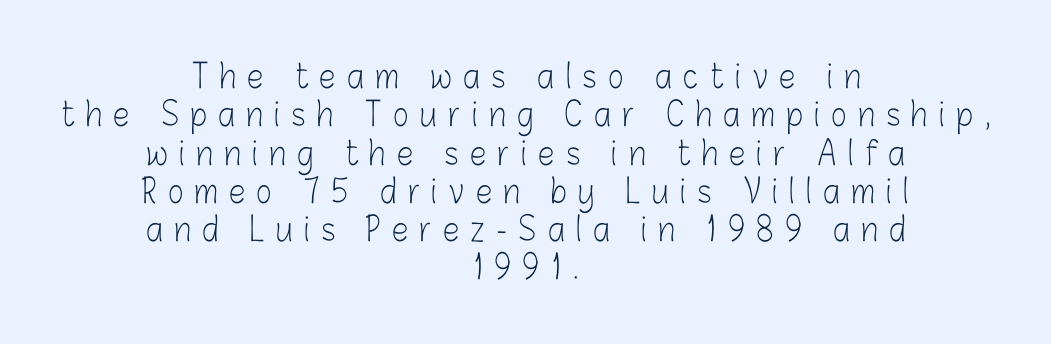
The rendering positions every line midway between the sides. Plain, unruled lines of type. What stands out about the letter spacing? Its width — letters are far apart. Nope, not italic — everything's standing straight. Check where the strokes stop: nothing finishes them off — pure sans.
